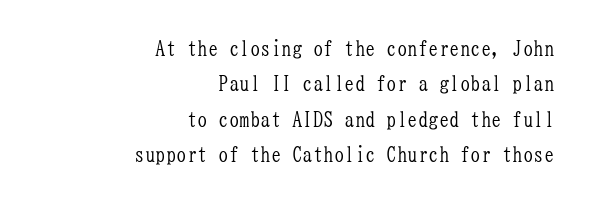
Ascenders rise straight up at ninety degrees. Reading down the block, your eye finds every line finishing at a fixed right position. Descenders hang freely into open space. Inter-character spacing is left at the font's built-in metrics. The typeface has the unassuming heft of standard copy or less.
